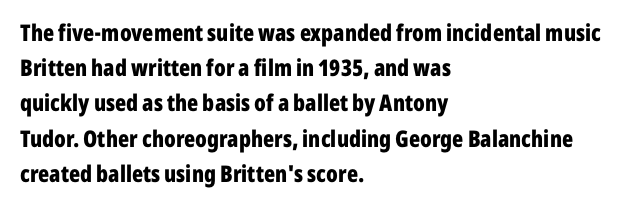
Each new line begins a customary step beneath the previous one. This rendering leaves character spacing at its baseline value. The lettering stays uniformly vertical, giving the passage a roman look. This rendering features lettering with no underline. A student would call this left alignment; a typographer would say flush left, rag right. Is the type bold? Yes — the strokes are clearly thick and heavy.
